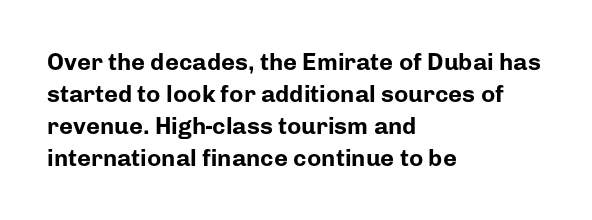
The image shows 24 px bold type, upright; set left-aligned, normal line spacing (1.34x), normal letter spacing, not underlined.
